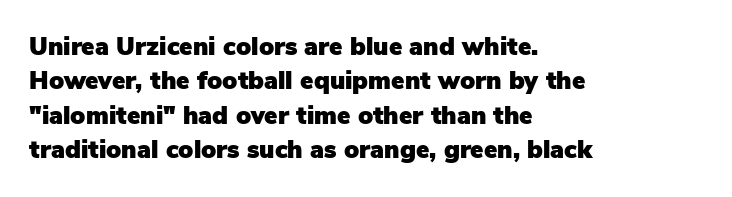
Q: Is the text italic (slanted)? A: No, it is upright.
Q: Is the text underlined? A: No.
Q: How is the paragraph aligned? A: Left-aligned.
Q: Is the spacing between letters normal or unusually wide? A: Normal.
Q: Is the spacing between lines tight, normal or loose? A: Normal.
